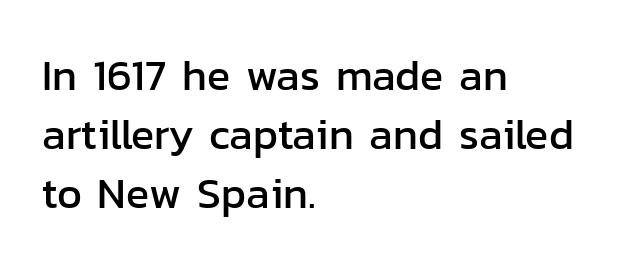
The image shows 43 px sans-serif type, upright; set left-aligned, normal line spacing (1.37x), normal letter spacing, not underlined; low stroke contrast and a medium x-height.
